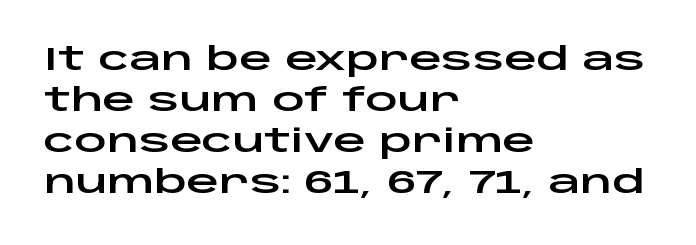
Is this a sans? Yes — the strokes have no serifs. The passage is arranged the way most books set body copy — flush left. Each word holds together tightly as a unit, with standard inter-letter gaps. Is this a fixed-width face? No — the glyphs have proportional, varying widths. Line spacing here is normal. Glance below the letters and you will spot only blank space.
